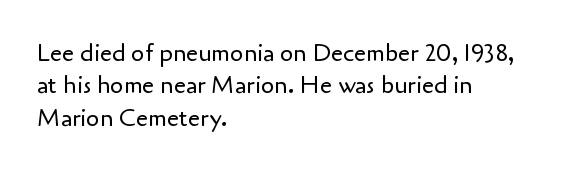
{"italic": "no", "bold": "no", "underline": "no", "align": "left", "line_spacing": "normal", "line_spacing_ratio": 1.35, "letter_spacing": "normal", "letter_spacing_em": 0.0, "glyph_px": 24}
